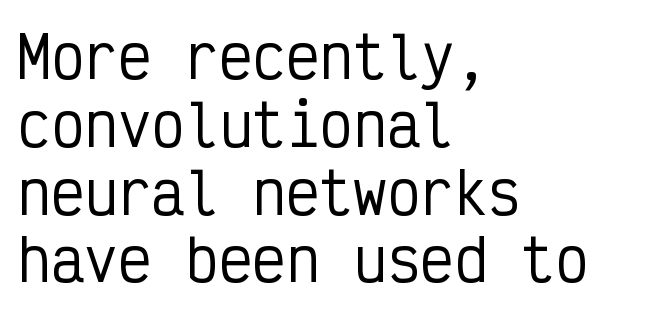
Check where the strokes stop: nothing finishes them off — pure sans. Default kerning and tracking; the words read as compact shapes. Do the characters align in a grid? Yes, the font is monospaced. The ragged edge is on the right, which tells us the setting is flush left. A roman cut, with each character standing at attention.
